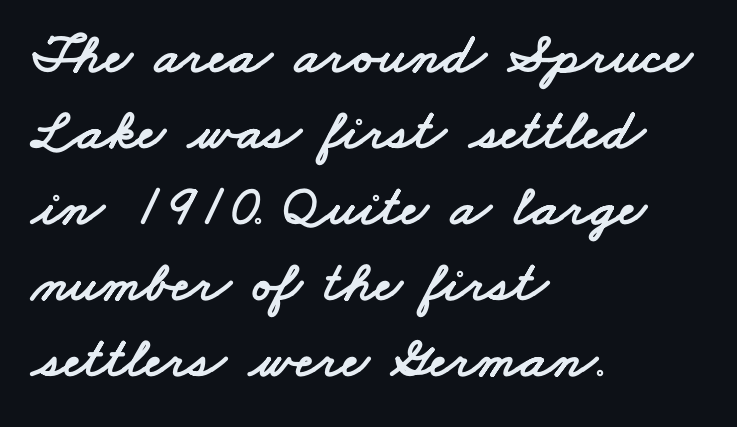
{"serif": "no", "width": "wide", "stroke_contrast": "low", "x_height": "small", "monospaced": "no", "underline": "no", "align": "left", "line_spacing": "normal", "line_spacing_ratio": 1.31, "letter_spacing": "normal", "letter_spacing_em": 0.0, "glyph_px": 58}
